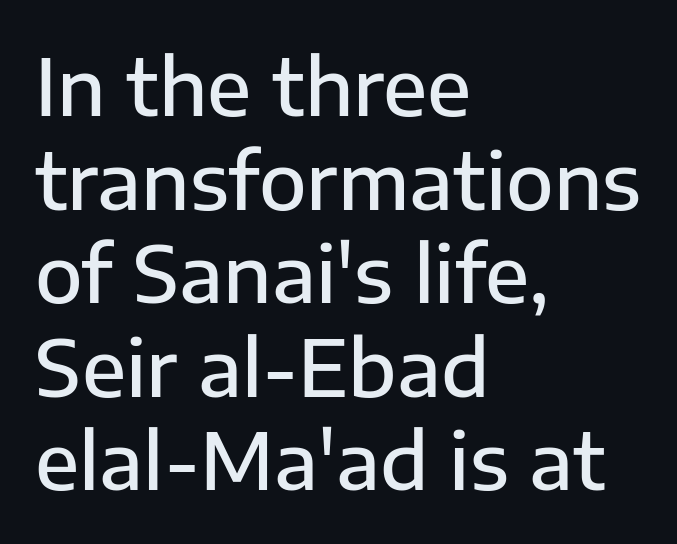
{"serif": "no", "italic": "no", "bold": "semi", "weight": "semibold", "width": "normal", "stroke_contrast": "low", "x_height": "medium", "monospaced": "no", "underline": "no", "align": "left", "line_spacing_ratio": 1.2, "letter_spacing": "normal", "letter_spacing_em": 0.0, "glyph_px": 78}
